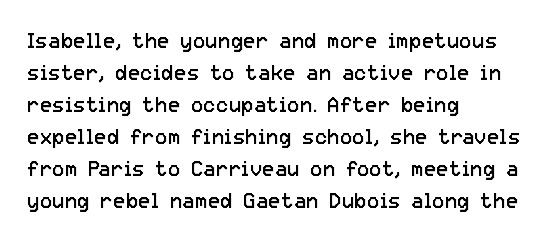
{"italic": "no", "bold": "no", "underline": "no", "align": "left", "line_spacing": "normal", "line_spacing_ratio": 1.52, "letter_spacing": "normal", "letter_spacing_em": 0.0, "glyph_px": 21}
